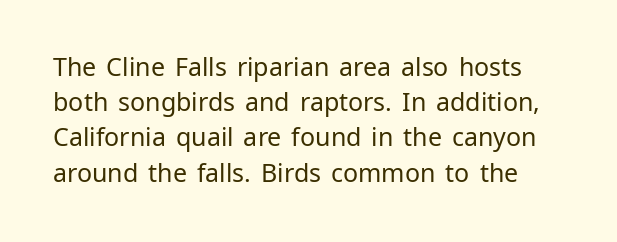
{"italic": "no", "bold": "no", "underline": "no", "line_spacing": "normal", "line_spacing_ratio": 1.41, "letter_spacing": "normal", "letter_spacing_em": 0.0, "glyph_px": 25}
